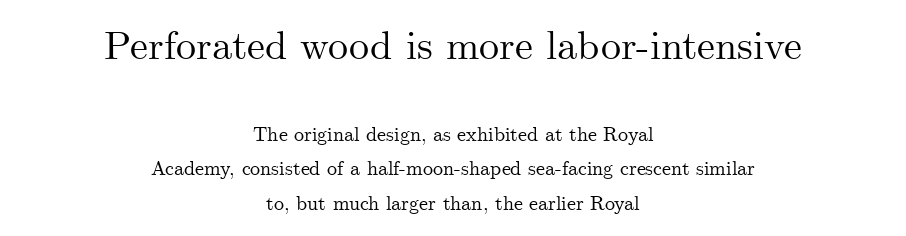
{"serif": "yes", "italic": "no", "width": "normal", "stroke_contrast": "medium", "x_height": "small", "monospaced": "no", "underline": "no", "align": "center", "line_spacing_ratio": 1.72, "letter_spacing": "normal", "letter_spacing_em": 0.0, "larger_block": "first", "size_ratio": 2.0, "glyph_px": 40}
